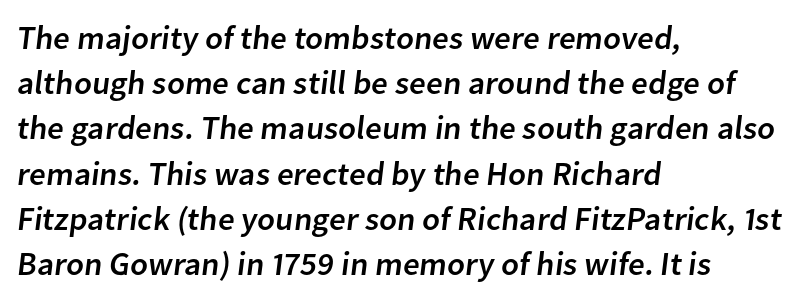
Q: Is the typeface a serif or a sans-serif typeface? A: Sans-serif.
Q: Is the text underlined? A: No.
Q: How is the paragraph aligned? A: Left-aligned.
Q: Is the spacing between letters normal or unusually wide? A: Normal.
Q: Is the spacing between lines tight, normal or loose? A: Normal.
Q: Width (condensed, normal, or wide)? A: Normal.
Q: Stroke contrast? A: Low.
Q: x-height? A: Medium.
Q: Monospaced? A: No.
